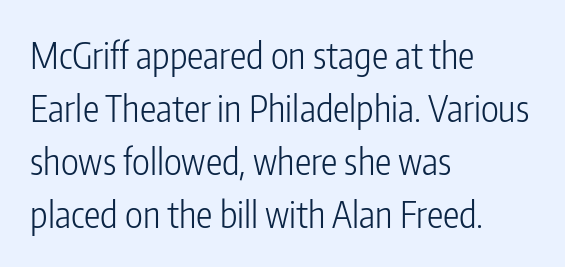
The image shows 37 px light, condensed sans-serif type, upright; set left-aligned, normal line spacing (1.43x), normal letter spacing, not underlined; low stroke contrast and a medium x-height.
